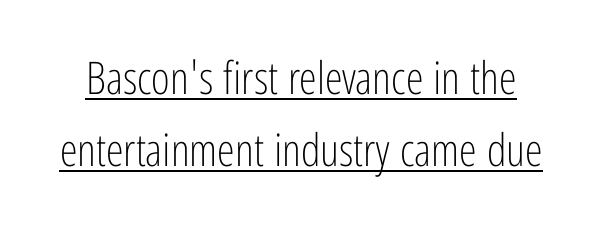
{"serif": "no", "italic": "no", "bold": "no", "weight": "light", "width": "condensed", "stroke_contrast": "low", "x_height": "medium", "monospaced": "no", "underline": "yes", "line_spacing": "normal", "line_spacing_ratio": 1.61, "letter_spacing": "normal", "letter_spacing_em": 0.0, "glyph_px": 45}
